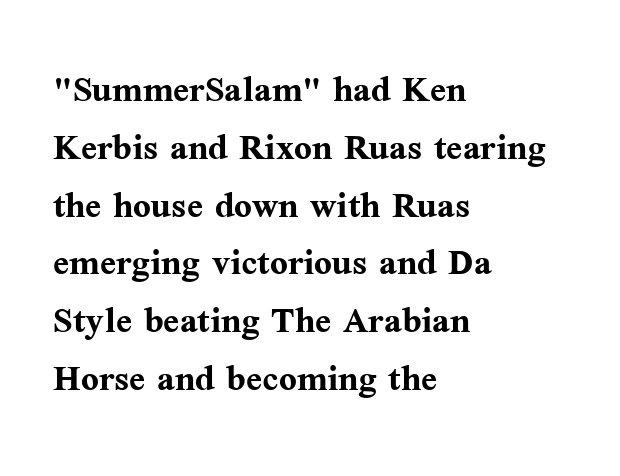
Descender tails drop into unmarked territory. Do the letters lean? They stand straight. You could not count columns in this text — the font is proportionally spaced. The designer went with a serif here, giving each stem small feet.
